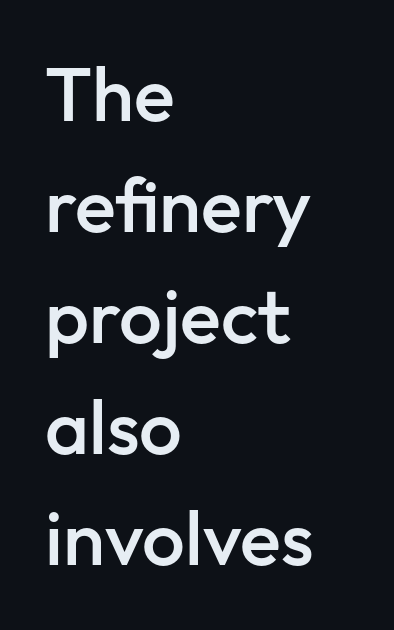
The image shows 76 px semibold sans-serif type, upright; set left-aligned, normal line spacing (1.46x), normal letter spacing, not underlined; low stroke contrast and a medium x-height.
